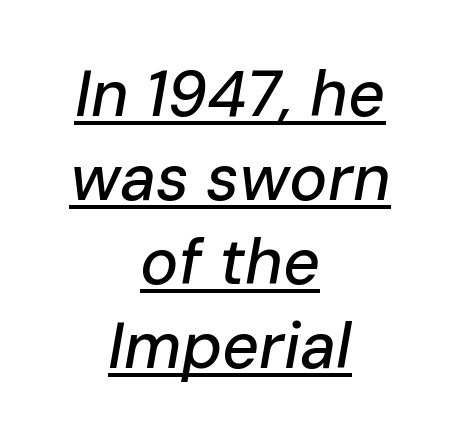
{"italic": "yes", "lean": "right", "slant_degrees": 10, "width": "normal", "stroke_contrast": "low", "x_height": "medium", "monospaced": "no", "underline": "yes", "align": "center", "line_spacing": "normal", "line_spacing_ratio": 1.31, "letter_spacing": "normal", "letter_spacing_em": 0.0, "glyph_px": 64}
